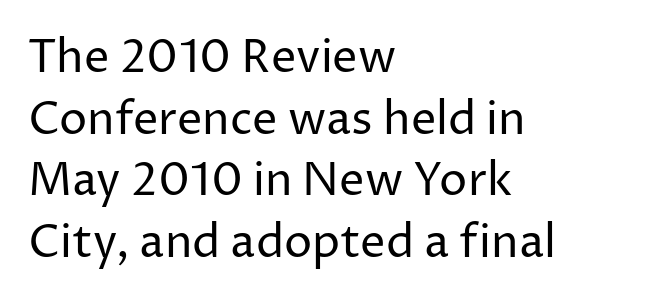
Q: Is the text bold? A: No.
Q: Is the text italic (slanted)? A: No, it is upright.
Q: Is the typeface a serif or a sans-serif typeface? A: Sans-serif.
Q: Is the text underlined? A: No.
Q: How is the paragraph aligned? A: Left-aligned.
Q: Is the spacing between letters normal or unusually wide? A: Normal.
Q: Is the spacing between lines tight, normal or loose? A: Normal.
Q: Width (condensed, normal, or wide)? A: Normal.
Q: Stroke contrast? A: Low.
Q: x-height? A: Medium.
Q: Monospaced? A: No.
